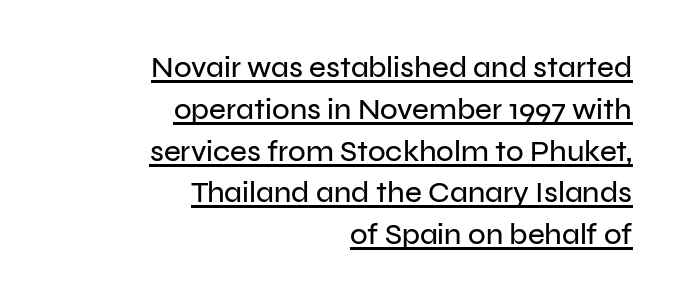
{"serif": "no", "italic": "no", "width": "normal", "stroke_contrast": "low", "x_height": "medium", "monospaced": "no", "underline": "yes", "align": "right", "line_spacing": "normal", "line_spacing_ratio": 1.44, "letter_spacing": "normal", "letter_spacing_em": 0.0, "glyph_px": 29}
